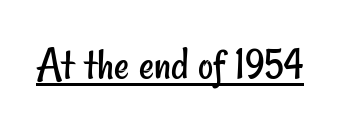
The image shows 47 px regular-weight, condensed sans-serif type; set normal letter spacing, underlined; low stroke contrast and a small x-height.
